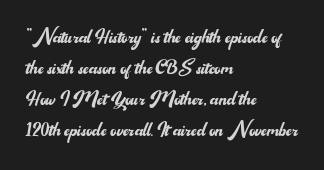
{"bold": "no", "underline": "no", "align": "left", "line_spacing": "normal", "line_spacing_ratio": 1.29, "letter_spacing": "normal", "letter_spacing_em": 0.0, "glyph_px": 24}
